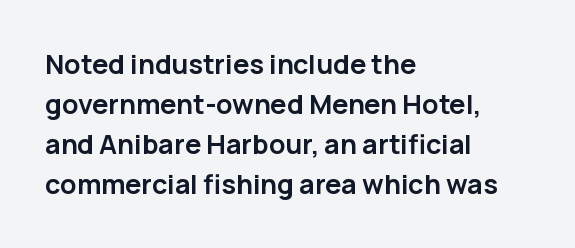
The image shows 27 px bold type, upright; set left-aligned, normal line spacing (1.48x), normal letter spacing, not underlined.
